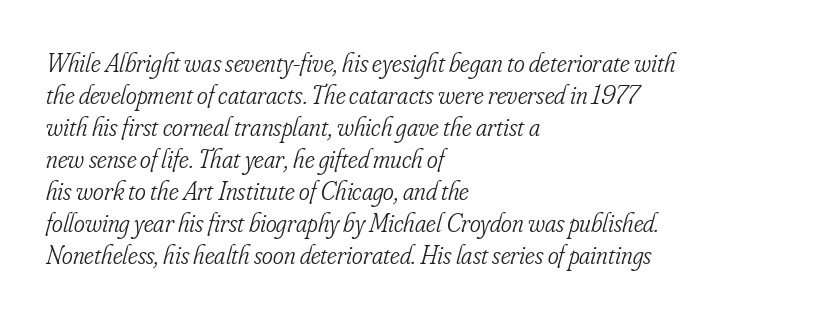
{"italic": "yes", "lean": "right", "slant_degrees": 16, "bold": "no", "underline": "no", "align": "left", "line_spacing_ratio": 1.23, "letter_spacing": "normal", "letter_spacing_em": 0.0, "glyph_px": 26}
